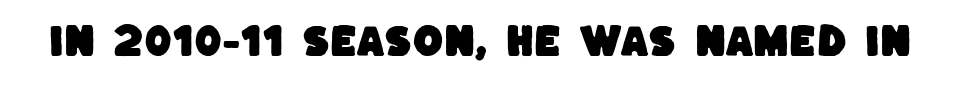
The image shows 35 px sans-serif type; set normal letter spacing, not underlined; low stroke contrast and a large x-height.
